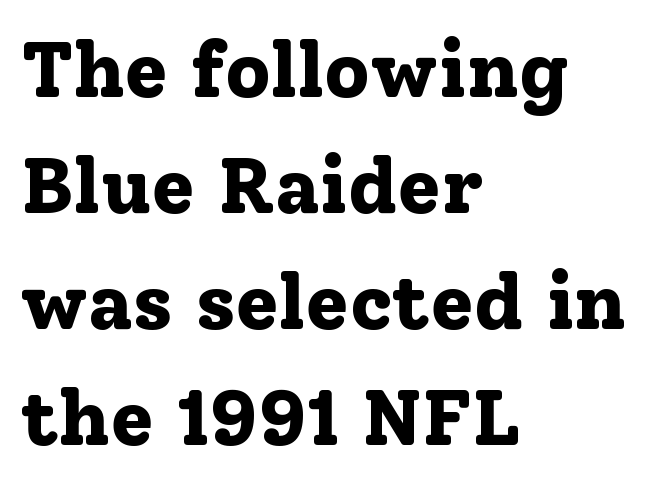
Q: Is the text bold? A: Yes.
Q: Is the text italic (slanted)? A: No, it is upright.
Q: Is the typeface a serif or a sans-serif typeface? A: Serif.
Q: Is the text underlined? A: No.
Q: How is the paragraph aligned? A: Left-aligned.
Q: Is the spacing between letters normal or unusually wide? A: Normal.
Q: Is the spacing between lines tight, normal or loose? A: Normal.
Q: Width (condensed, normal, or wide)? A: Normal.
Q: Stroke contrast? A: Low.
Q: x-height? A: Medium.
Q: Monospaced? A: No.
